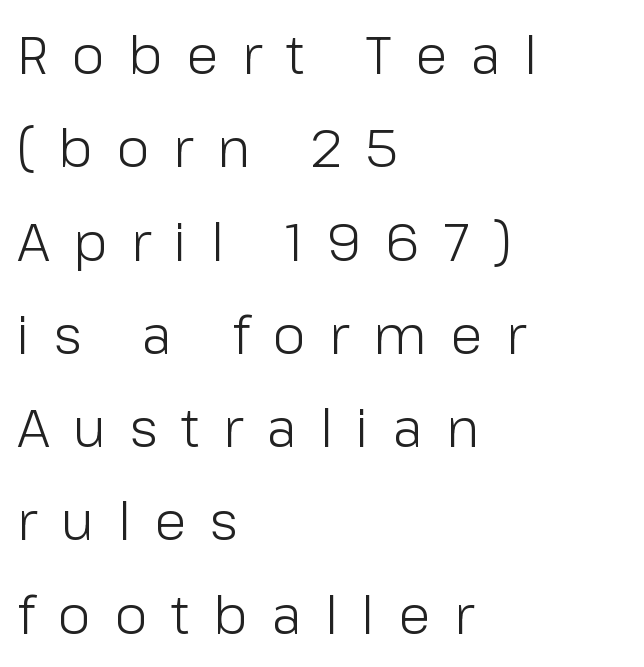
{"serif": "no", "italic": "no", "bold": "no", "weight": "light", "width": "normal", "stroke_contrast": "low", "x_height": "medium", "monospaced": "no", "underline": "no", "align": "left", "line_spacing_ratio": 1.76, "letter_spacing": "wide", "letter_spacing_em": 0.45, "glyph_px": 53}
